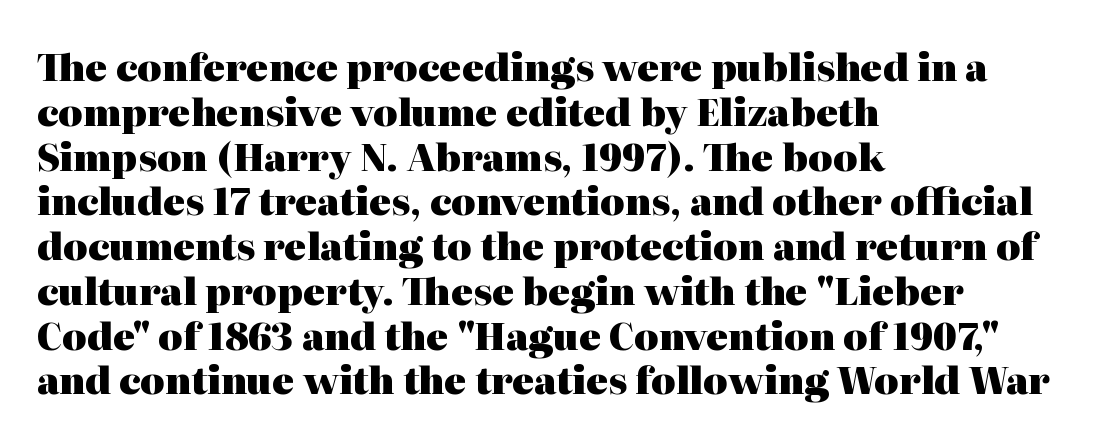
The image shows 37 px heavy serif type, upright; set left-aligned, line spacing 1.21x, normal letter spacing, not underlined; high stroke contrast and a medium x-height.
